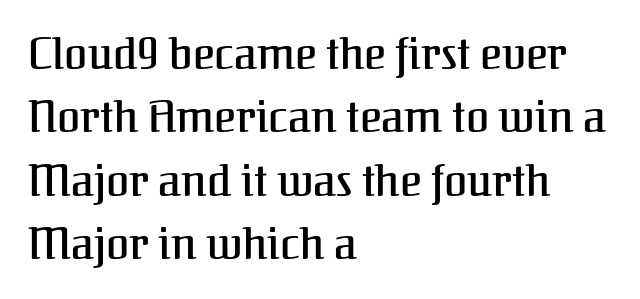
{"serif": "yes", "italic": "no", "width": "normal", "stroke_contrast": "medium", "x_height": "medium", "monospaced": "no", "underline": "no", "align": "left", "line_spacing": "normal", "line_spacing_ratio": 1.51, "letter_spacing": "normal", "letter_spacing_em": 0.0, "glyph_px": 42}
